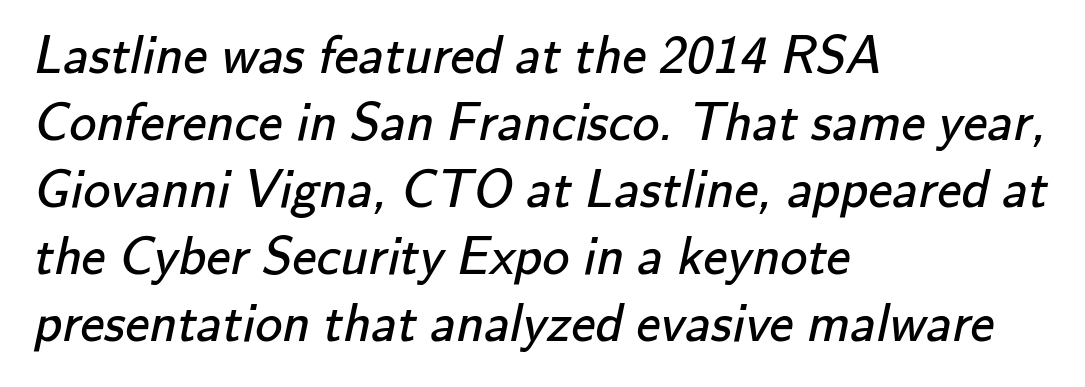
Q: Is the text bold? A: No.
Q: Is the typeface a serif or a sans-serif typeface? A: Sans-serif.
Q: Is the text underlined? A: No.
Q: How is the paragraph aligned? A: Left-aligned.
Q: Is the spacing between letters normal or unusually wide? A: Normal.
Q: Width (condensed, normal, or wide)? A: Normal.
Q: Stroke contrast? A: Low.
Q: x-height? A: Small.
Q: Monospaced? A: No.
